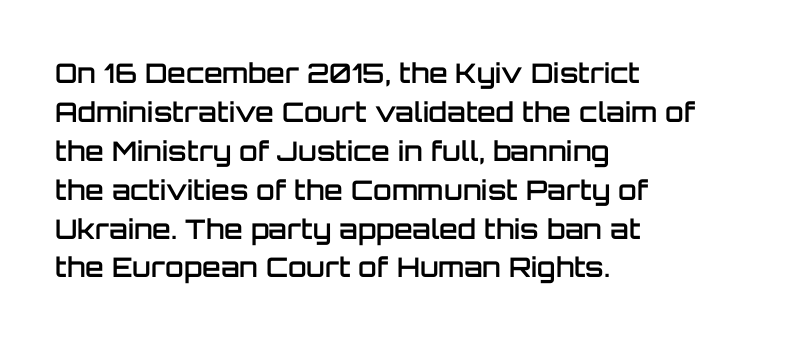
The image shows 27 px text type, upright; set left-aligned, normal line spacing (1.44x), normal letter spacing, not underlined.
